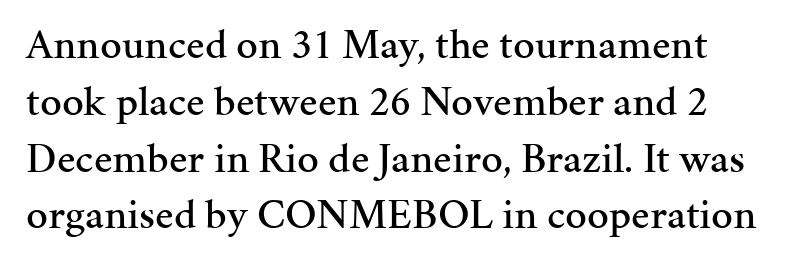
The image shows 43 px serif type, upright; set normal line spacing (1.32x), normal letter spacing, not underlined; medium stroke contrast and a medium x-height.
